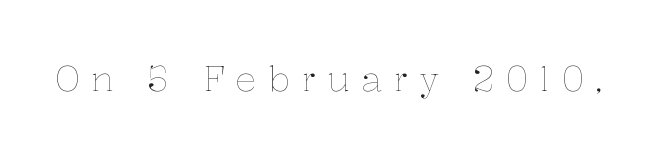
Looks like regular typesetting: each glyph gets only the width it needs. A typesetter would mark this as roman, not italic. The characters are drawn with everyday or finer stroke widths. This rendering features lettering with no underline. Words appear elongated and porous because spacing is wide.
